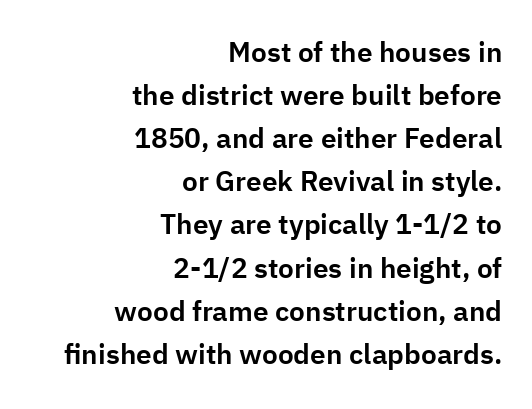
Q: Is the text italic (slanted)? A: No, it is upright.
Q: Is the typeface a serif or a sans-serif typeface? A: Sans-serif.
Q: Is the text underlined? A: No.
Q: How is the paragraph aligned? A: Right-aligned.
Q: Is the spacing between letters normal or unusually wide? A: Normal.
Q: Is the spacing between lines tight, normal or loose? A: Normal.
Q: Width (condensed, normal, or wide)? A: Normal.
Q: Stroke contrast? A: Low.
Q: x-height? A: Medium.
Q: Monospaced? A: No.
